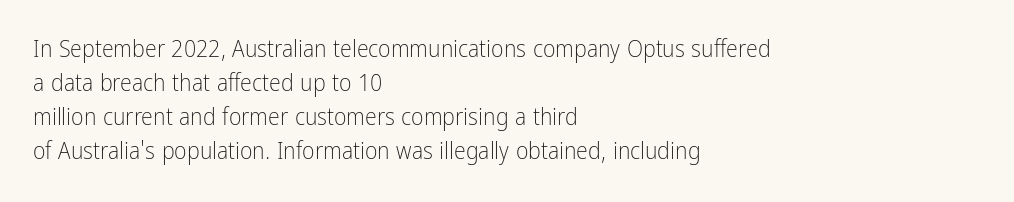
{"italic": "no", "bold": "no", "underline": "no", "align": "left", "line_spacing": "normal", "line_spacing_ratio": 1.41, "letter_spacing": "normal", "letter_spacing_em": 0.0, "glyph_px": 24}
